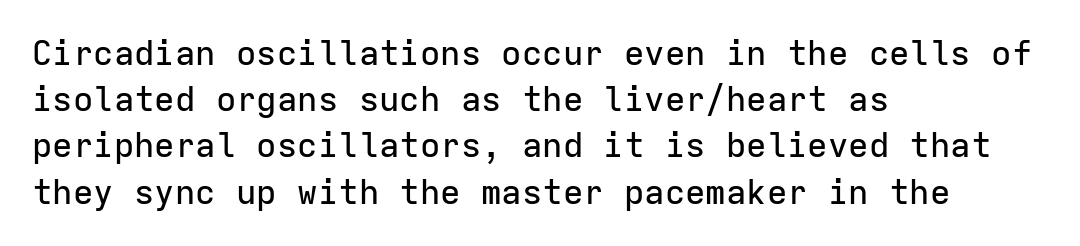
{"serif": "no", "italic": "no", "width": "normal", "stroke_contrast": "low", "x_height": "medium", "monospaced": "yes", "underline": "no", "align": "left", "line_spacing": "normal", "line_spacing_ratio": 1.36, "letter_spacing": "normal", "letter_spacing_em": 0.0, "glyph_px": 34}
